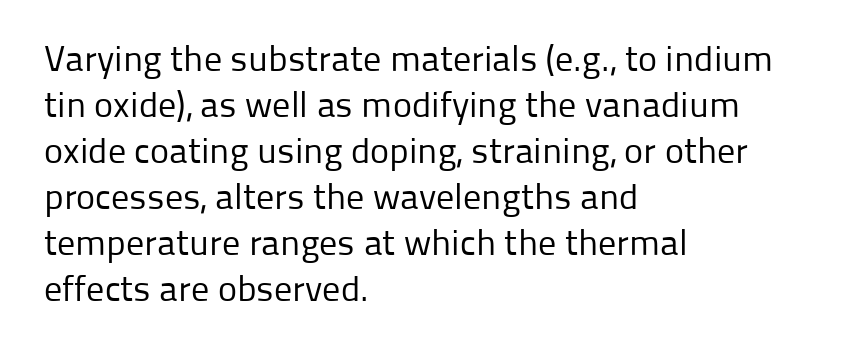
{"serif": "no", "italic": "no", "bold": "no", "weight": "regular", "width": "normal", "stroke_contrast": "low", "x_height": "medium", "monospaced": "no", "underline": "no", "align": "left", "line_spacing": "normal", "line_spacing_ratio": 1.28, "letter_spacing": "normal", "letter_spacing_em": 0.0, "glyph_px": 36}
